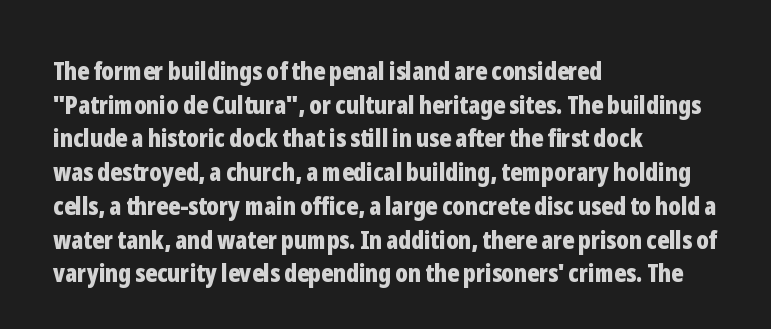
{"italic": "no", "bold": "yes", "underline": "no", "align": "left", "line_spacing": "normal", "line_spacing_ratio": 1.35, "letter_spacing": "normal", "letter_spacing_em": 0.0, "glyph_px": 25}
